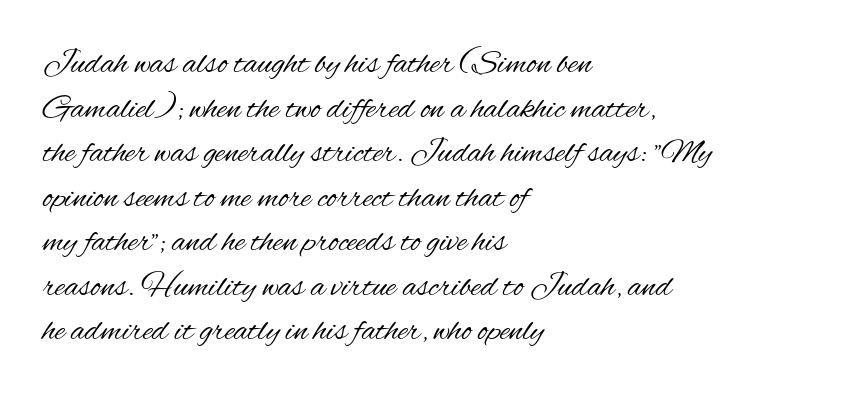
Visually the block forms a straight wall on the left and a jagged coastline on the right. Leading: standard. Grotesque or geometric, the face here clearly has no serifs.
